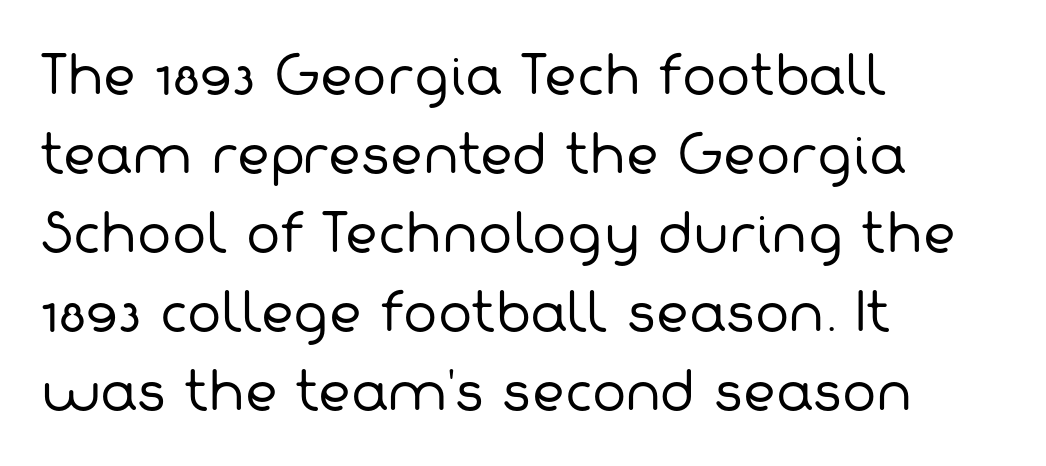
This reads as an unemphasized weight, regular at the heaviest. Spacing between characters is what you'd get straight out of the box. Serifs: no, the terminals of the letterforms are clean. Is this a fixed-width face? No — the glyphs have proportional, varying widths. Regarding leading, the lines here are spaced in the standard way. This sample is left-justified, so line endings fall wherever the words run out.
